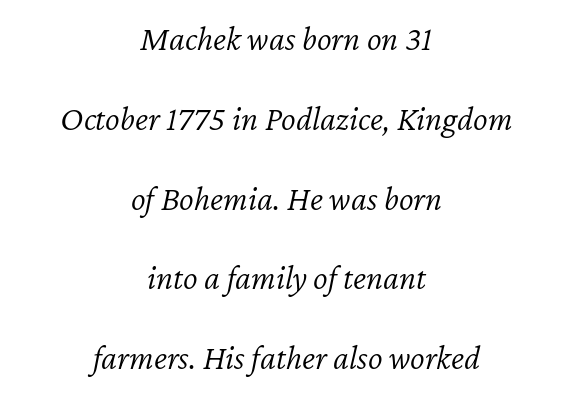
{"italic": "yes", "lean": "right", "slant_degrees": 12, "bold": "no", "weight": "light", "width": "normal", "stroke_contrast": "low", "x_height": "medium", "monospaced": "no", "underline": "no", "align": "center", "line_spacing": "loose", "line_spacing_ratio": 2.28, "letter_spacing": "normal", "letter_spacing_em": 0.0, "glyph_px": 35}
